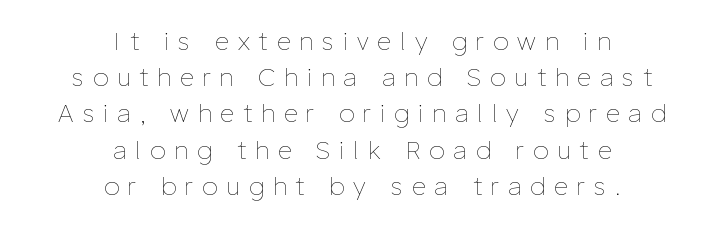
{"italic": "no", "bold": "no", "underline": "no", "align": "center", "line_spacing": "normal", "line_spacing_ratio": 1.45, "letter_spacing": "wide", "letter_spacing_em": 0.36, "glyph_px": 25}
